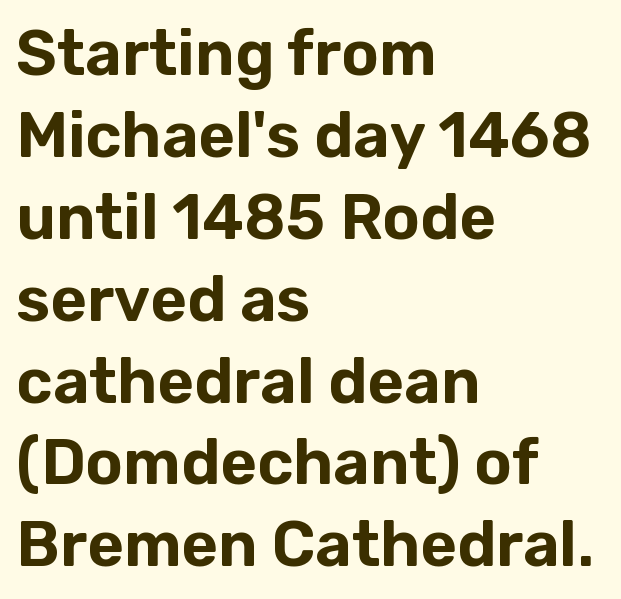
Q: Is the text italic (slanted)? A: No, it is upright.
Q: Is the typeface a serif or a sans-serif typeface? A: Sans-serif.
Q: Is the text underlined? A: No.
Q: How is the paragraph aligned? A: Left-aligned.
Q: Is the spacing between letters normal or unusually wide? A: Normal.
Q: Is the spacing between lines tight, normal or loose? A: Normal.
Q: Width (condensed, normal, or wide)? A: Normal.
Q: Stroke contrast? A: Low.
Q: x-height? A: Medium.
Q: Monospaced? A: No.
